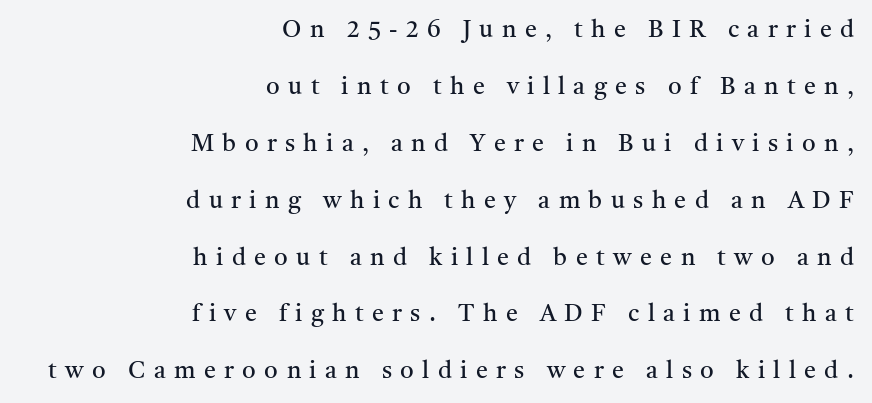
Compared with typical body copy, the letter spacing here is much looser. Notice how the stems are strictly vertical — no italics here. Leftover space on each line is placed entirely before the opening word. Is there much room between lines? Yes — plenty of vertical air separates them. The font is comparable to plain body text, perhaps lighter. Has an underline been added? It has not.
